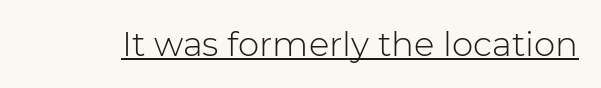
The weight would be labelled regular, book, light, or lighter still. Check the space under the baseline: a stroke is drawn there. Tracking here is standard; glyphs follow each other at the usual distance. The face used here is proportionally spaced, like ordinary book or web type. This rendering employs a face without finishing strokes, i.e., a sans-serif.
